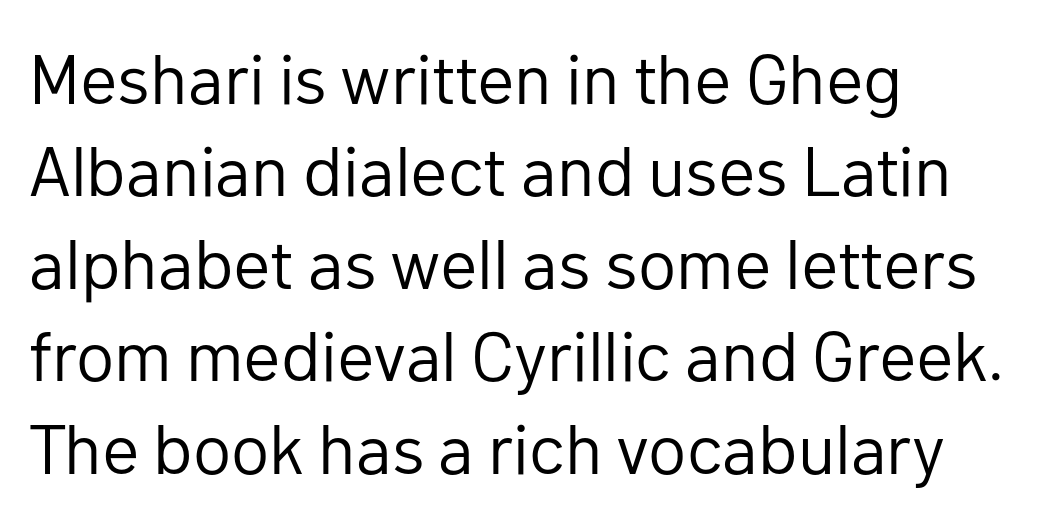
{"serif": "no", "italic": "no", "bold": "no", "weight": "regular", "width": "normal", "stroke_contrast": "low", "x_height": "medium", "monospaced": "no", "underline": "no", "align": "left", "line_spacing": "normal", "line_spacing_ratio": 1.32, "letter_spacing": "normal", "letter_spacing_em": 0.0, "glyph_px": 70}
